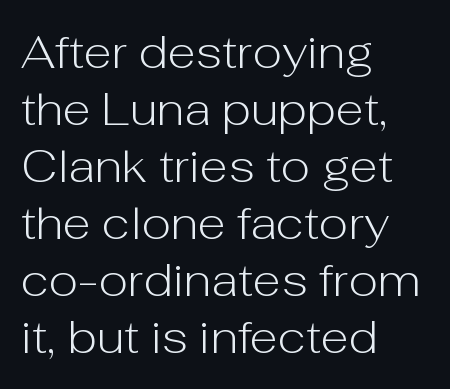
The image shows 46 px light sans-serif type, upright; set left-aligned, line spacing 1.24x, normal letter spacing, not underlined; low stroke contrast and a medium x-height.
